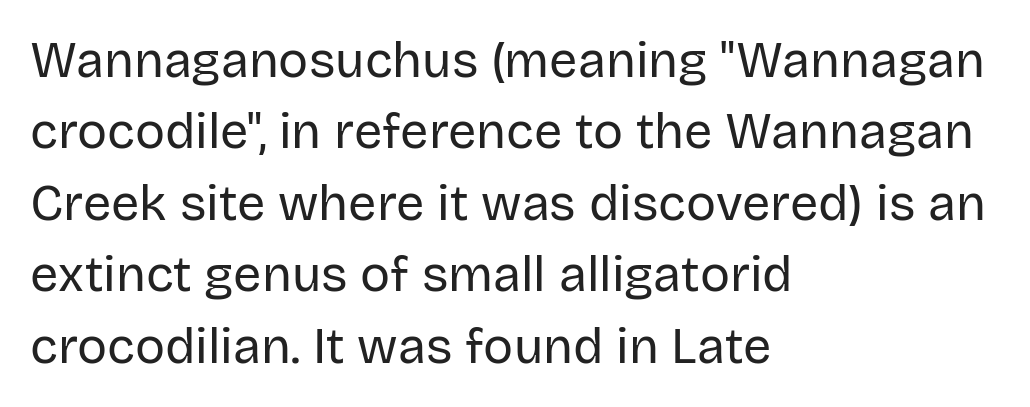
The image shows 50 px regular-weight sans-serif type, upright; set left-aligned, normal line spacing (1.43x), normal letter spacing, not underlined; low stroke contrast and a large x-height.
